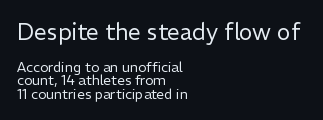
{"italic": "no", "bold": "no", "underline": "no", "align": "left", "line_spacing": "tight", "line_spacing_ratio": 0.97, "letter_spacing": "normal", "letter_spacing_em": 0.0, "larger_block": "first", "size_ratio": 1.64, "glyph_px": 23}
